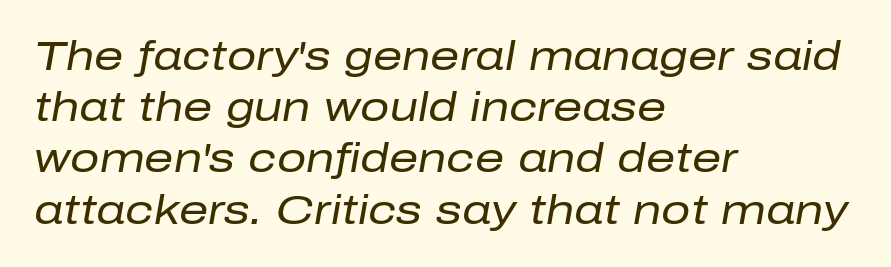
The image shows 41 px regular-weight type, italic (leaning right); set left-aligned, normal line spacing (1.25x), normal letter spacing, not underlined; low stroke contrast and a medium x-height.
